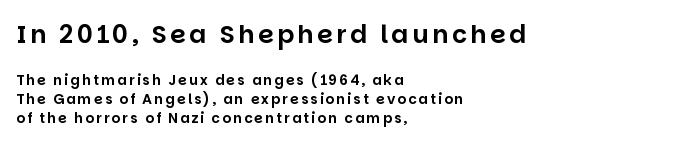
{"italic": "no", "underline": "no", "align": "left", "line_spacing": "normal", "line_spacing_ratio": 1.35, "larger_block": "first", "size_ratio": 1.79, "glyph_px": 25}
